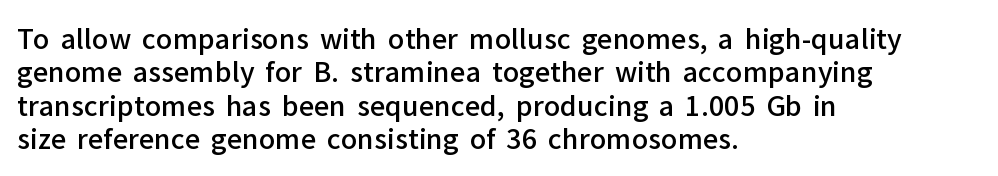
Q: Is the text bold? A: Semi-bold.
Q: Is the text italic (slanted)? A: No, it is upright.
Q: Is the text underlined? A: No.
Q: How is the paragraph aligned? A: Left-aligned.
Q: Is the spacing between letters normal or unusually wide? A: Normal.
